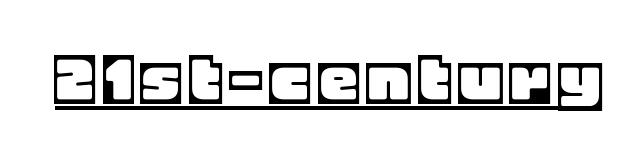
{"italic": "no", "width": "normal", "x_height": "large", "monospaced": "no", "underline": "yes", "glyph_px": 78}
